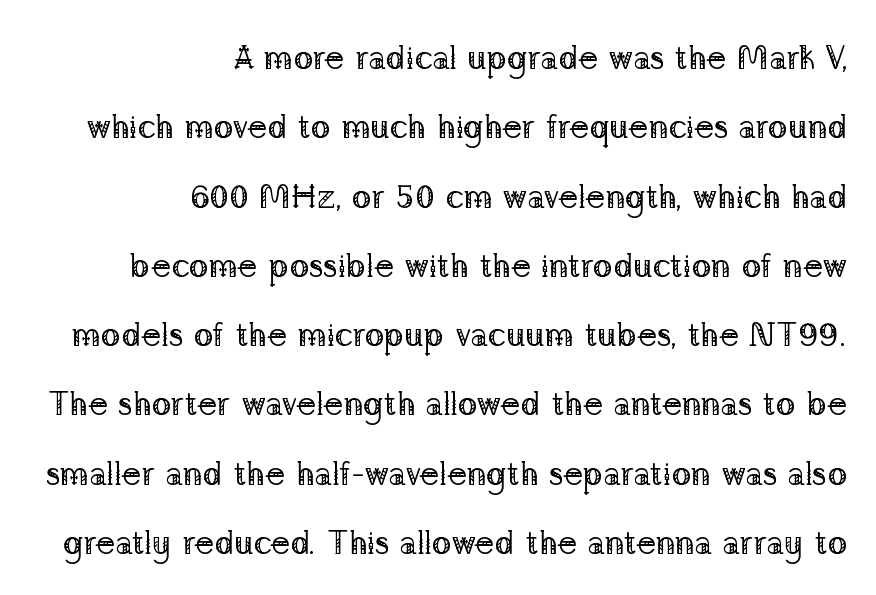
{"serif": "yes", "italic": "no", "bold": "no", "weight": "regular", "width": "normal", "stroke_contrast": "low", "x_height": "medium", "monospaced": "no", "underline": "no", "align": "right", "line_spacing": "loose", "line_spacing_ratio": 2.1, "letter_spacing": "normal", "letter_spacing_em": 0.0, "glyph_px": 33}
